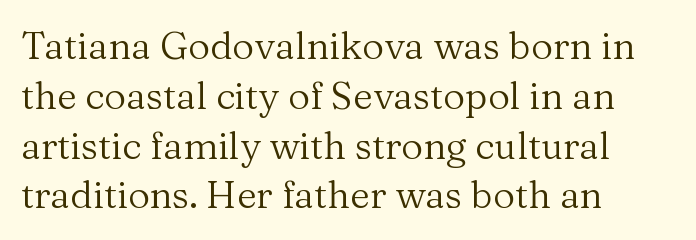
The image shows 38 px regular-weight serif type, upright; set left-aligned, normal line spacing (1.31x), normal letter spacing, not underlined; medium stroke contrast and a medium x-height.
